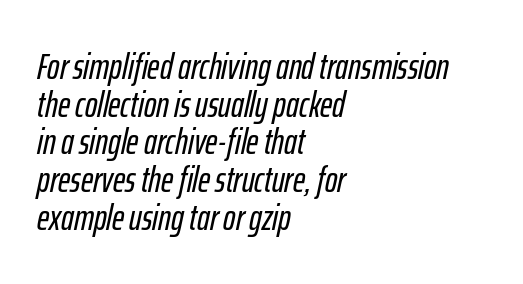
Q: Is the text italic (slanted)? A: Yes, it leans right by about 12 degrees.
Q: Is the text underlined? A: No.
Q: How is the paragraph aligned? A: Left-aligned.
Q: Is the spacing between letters normal or unusually wide? A: Normal.
Q: Is the spacing between lines tight, normal or loose? A: Tight.
Q: Width (condensed, normal, or wide)? A: Condensed.
Q: Stroke contrast? A: Low.
Q: x-height? A: Medium.
Q: Monospaced? A: No.
